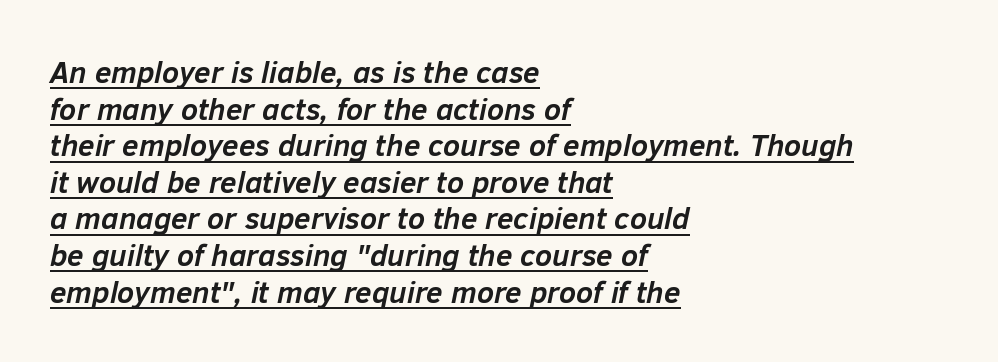
The image shows 30 px semibold type, italic (leaning right); set left-aligned, line spacing 1.22x, normal letter spacing, underlined; low stroke contrast and a medium x-height.
